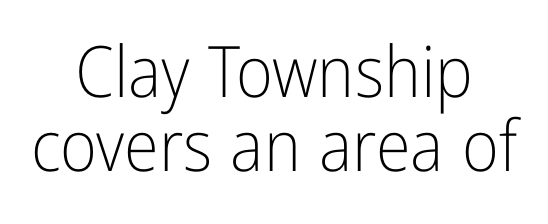
Q: Is the text bold? A: No.
Q: Is the text italic (slanted)? A: No, it is upright.
Q: Is the typeface a serif or a sans-serif typeface? A: Sans-serif.
Q: Is the text underlined? A: No.
Q: How is the paragraph aligned? A: Centered.
Q: Is the spacing between letters normal or unusually wide? A: Normal.
Q: Is the spacing between lines tight, normal or loose? A: Tight.
Q: Width (condensed, normal, or wide)? A: Condensed.
Q: Stroke contrast? A: Low.
Q: x-height? A: Medium.
Q: Monospaced? A: No.
